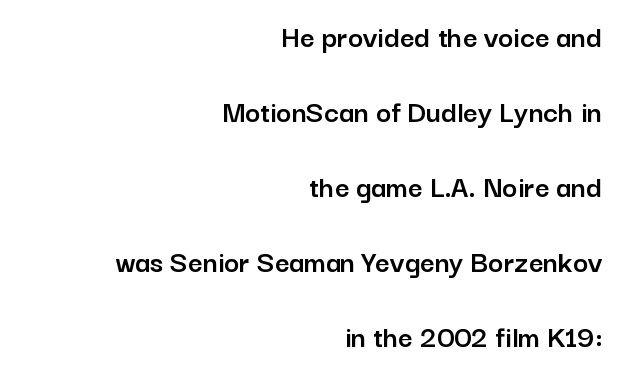
Q: Is the text italic (slanted)? A: No, it is upright.
Q: Is the typeface a serif or a sans-serif typeface? A: Sans-serif.
Q: Is the text underlined? A: No.
Q: How is the paragraph aligned? A: Right-aligned.
Q: Is the spacing between letters normal or unusually wide? A: Normal.
Q: Is the spacing between lines tight, normal or loose? A: Loose.
Q: Width (condensed, normal, or wide)? A: Normal.
Q: Stroke contrast? A: Low.
Q: x-height? A: Medium.
Q: Monospaced? A: No.
